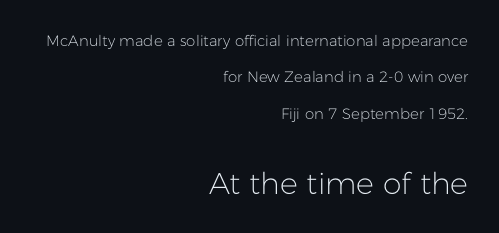
A light-to-regular cut is what we see here. Caption: multi-line text, flush right, ragged left. Quick note: interline space is abundant. Think of a printed novel: that variable character pitch is what you see here.
